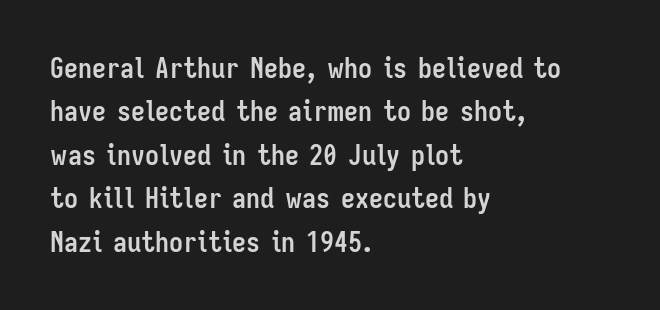
Q: Is the text bold? A: Yes.
Q: Is the text italic (slanted)? A: No, it is upright.
Q: Is the typeface a serif or a sans-serif typeface? A: Sans-serif.
Q: Is the text underlined? A: No.
Q: How is the paragraph aligned? A: Left-aligned.
Q: Is the spacing between letters normal or unusually wide? A: Normal.
Q: Is the spacing between lines tight, normal or loose? A: Normal.
Q: Width (condensed, normal, or wide)? A: Condensed.
Q: Stroke contrast? A: Low.
Q: x-height? A: Medium.
Q: Monospaced? A: No.
